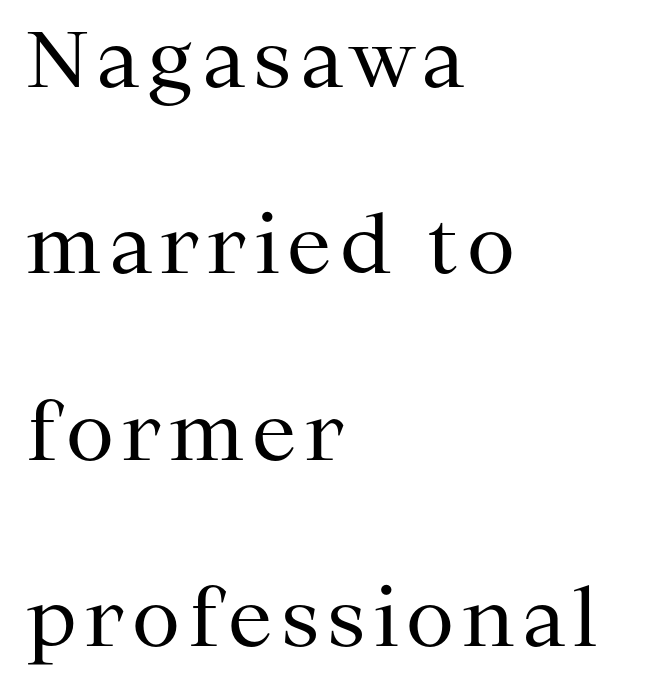
Q: Is the text bold? A: No.
Q: Is the text italic (slanted)? A: No, it is upright.
Q: Is the typeface a serif or a sans-serif typeface? A: Serif.
Q: Is the text underlined? A: No.
Q: How is the paragraph aligned? A: Left-aligned.
Q: Is the spacing between lines tight, normal or loose? A: Loose.
Q: Width (condensed, normal, or wide)? A: Normal.
Q: Stroke contrast? A: Medium.
Q: x-height? A: Medium.
Q: Monospaced? A: No.
